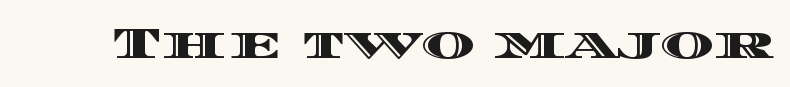
The image shows 45 px wide type, upright; set normal letter spacing, not underlined; a large x-height.
